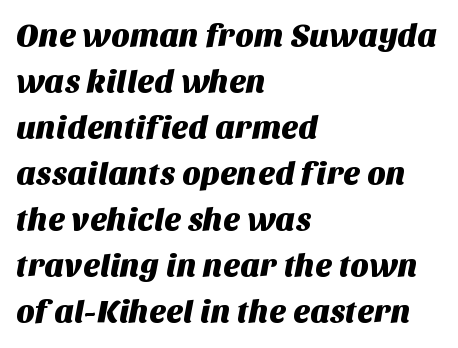
Q: Is the typeface a serif or a sans-serif typeface? A: Sans-serif.
Q: Is the text underlined? A: No.
Q: How is the paragraph aligned? A: Left-aligned.
Q: Is the spacing between letters normal or unusually wide? A: Normal.
Q: Is the spacing between lines tight, normal or loose? A: Normal.
Q: Width (condensed, normal, or wide)? A: Normal.
Q: Stroke contrast? A: Medium.
Q: x-height? A: Large.
Q: Monospaced? A: No.
